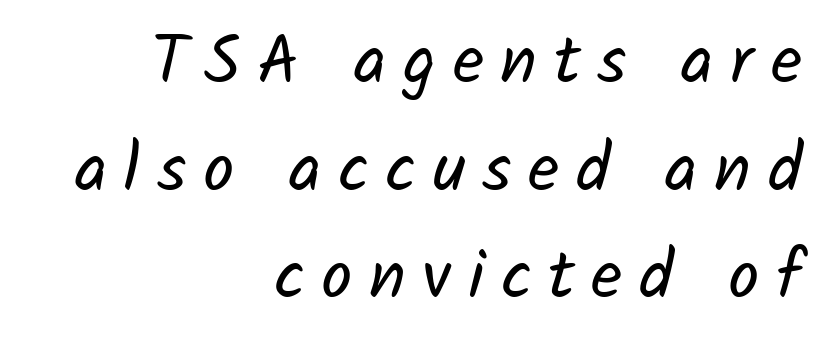
This sample uses a sans-serif face. Bare-footed words on every line. Horizontal bands of white between lines are of average thickness. Compared with a typical body face, this is equally light or lighter still. Character widths vary here, with narrow letters taking less room than wide ones.
